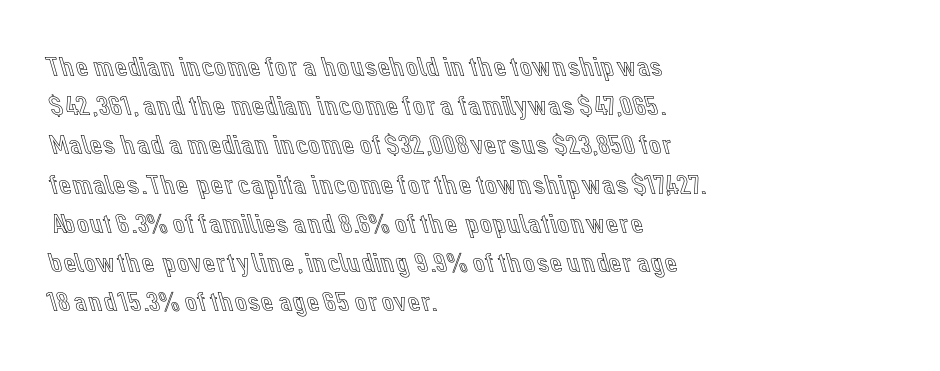
The image shows 28 px text type; set left-aligned, normal line spacing (1.4x), normal letter spacing, not underlined; a medium x-height.
